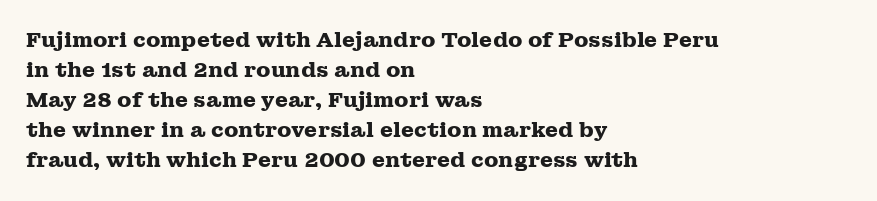
{"italic": "no", "bold": "yes", "underline": "no", "align": "left", "line_spacing": "normal", "line_spacing_ratio": 1.43, "letter_spacing": "normal", "letter_spacing_em": 0.0, "glyph_px": 21}
